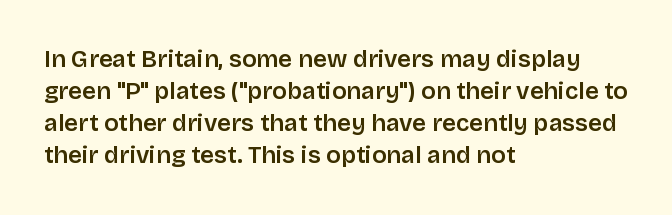
Q: Is the text bold? A: Semi-bold.
Q: Is the text italic (slanted)? A: No, it is upright.
Q: Is the text underlined? A: No.
Q: How is the paragraph aligned? A: Left-aligned.
Q: Is the spacing between letters normal or unusually wide? A: Normal.
Q: Is the spacing between lines tight, normal or loose? A: Normal.
